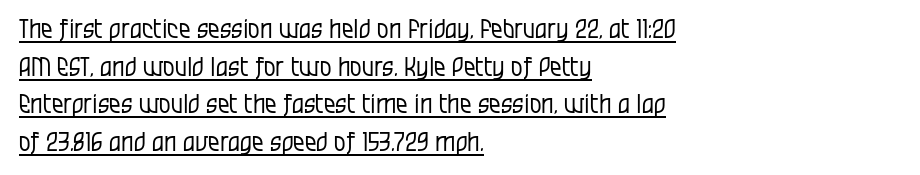
Line beginnings align vertically; line endings do not. What's the leading like? Ordinary, nothing unusual. The face used here is rendered with its standard letterfit. Caption: lettering with a line underneath. Notice how the stems are strictly vertical — no italics here.
